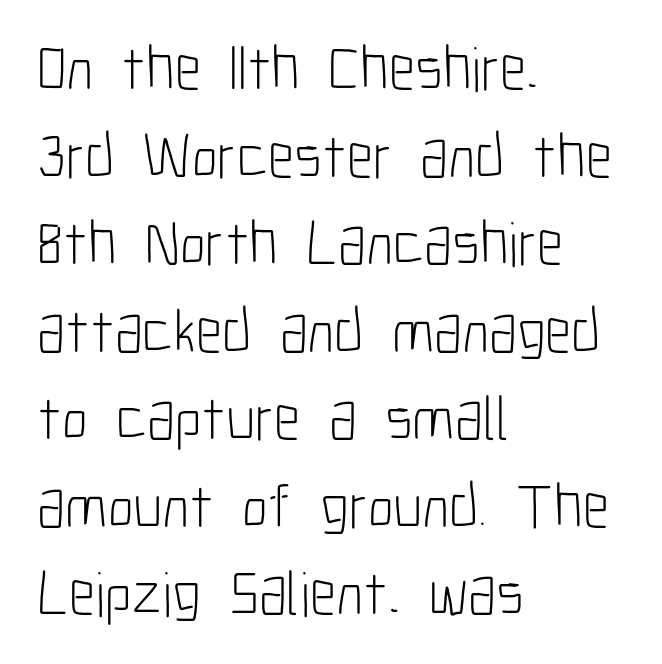
Q: Is the text bold? A: No.
Q: Is the text italic (slanted)? A: No, it is upright.
Q: Is the typeface a serif or a sans-serif typeface? A: Sans-serif.
Q: Is the text underlined? A: No.
Q: How is the paragraph aligned? A: Left-aligned.
Q: Is the spacing between letters normal or unusually wide? A: Normal.
Q: Is the spacing between lines tight, normal or loose? A: Normal.
Q: Width (condensed, normal, or wide)? A: Condensed.
Q: Stroke contrast? A: Low.
Q: x-height? A: Medium.
Q: Monospaced? A: No.
